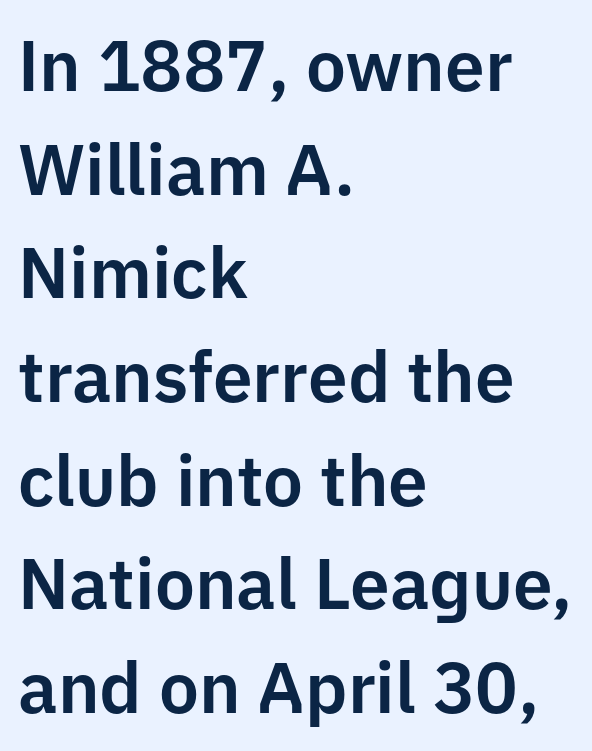
Character widths vary here, with narrow letters taking less room than wide ones. In terms of leading, this rendering sits right in the middle. Where is the straight margin? On the left. The lettering holds an erect, upright posture throughout. Between one letter and the next there's only the usual sliver of space.
